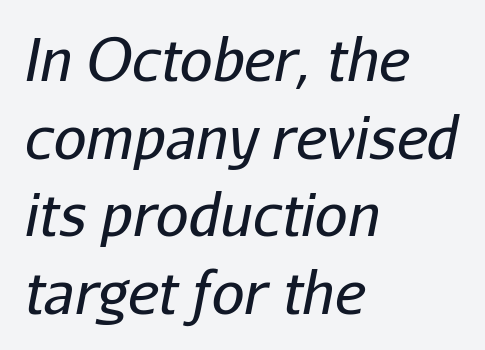
Proportional: the letters do not fall into vertical columns. Stems and bowls with no extra thickness — not bold. The tracking reads as untouched default to a designer's eye. Leading matches the norm, producing a regular column. The typesetter chose a ragged-right arrangement here.
